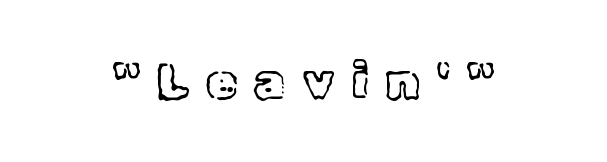
The axis of the letterforms is exactly vertical. Someone cranked the tracking dial way up on this one. Check under the words: just untouched page. Spacing verdict: proportional, widths tailored to each character.
